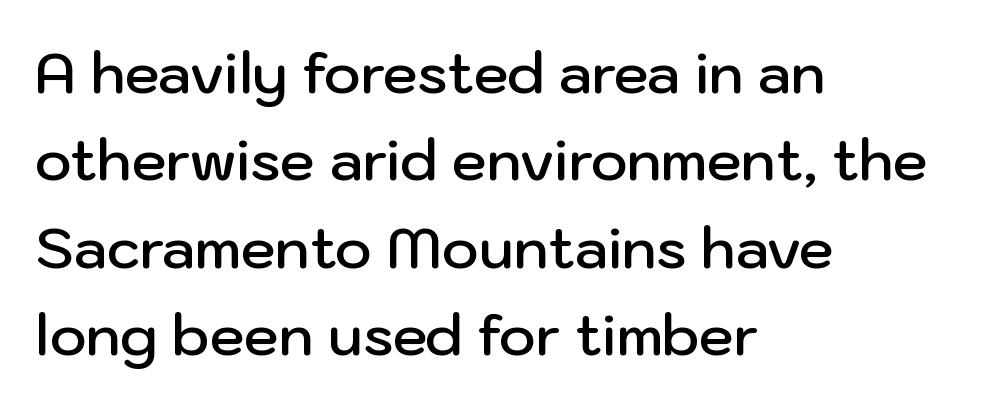
The image shows 56 px semibold sans-serif type, upright; set left-aligned, normal line spacing (1.56x), normal letter spacing, not underlined; low stroke contrast and a medium x-height.
